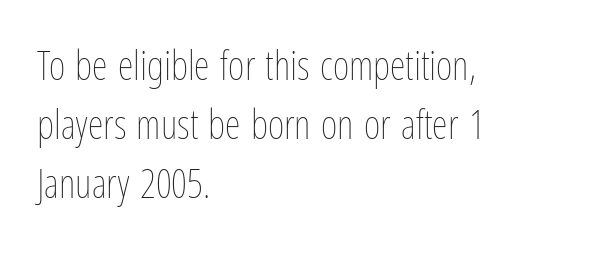
{"italic": "no", "bold": "no", "weight": "thin", "width": "condensed", "stroke_contrast": "low", "x_height": "medium", "monospaced": "no", "underline": "no", "align": "left", "line_spacing": "normal", "line_spacing_ratio": 1.47, "letter_spacing": "normal", "letter_spacing_em": 0.0, "glyph_px": 40}
